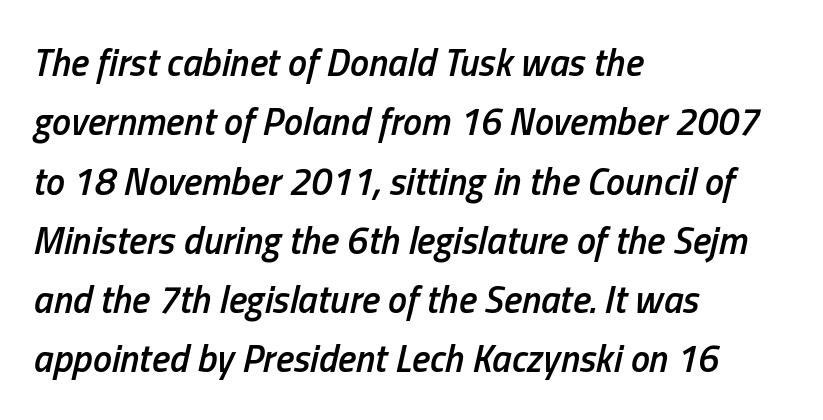
The image shows 38 px semibold, condensed type, italic (leaning right); set left-aligned, normal line spacing (1.56x), normal letter spacing, not underlined; low stroke contrast and a medium x-height.
